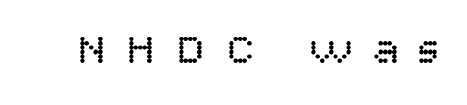
Q: Is the text bold? A: No.
Q: Is the text italic (slanted)? A: No, it is upright.
Q: Is the typeface a serif or a sans-serif typeface? A: Sans-serif.
Q: Is the text underlined? A: No.
Q: Is the spacing between letters normal or unusually wide? A: Unusually wide.
Q: Width (condensed, normal, or wide)? A: Normal.
Q: Stroke contrast? A: Low.
Q: x-height? A: Large.
Q: Monospaced? A: No.
